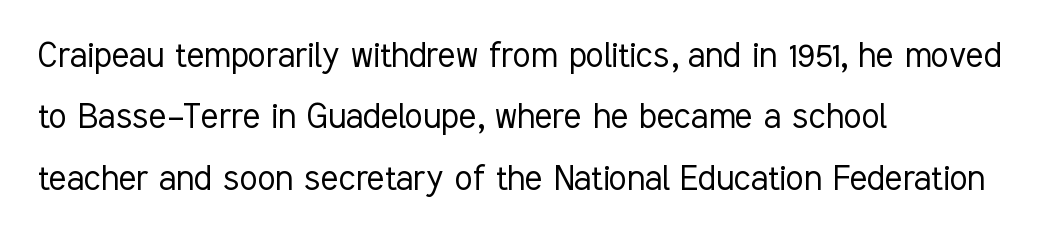
You can tell from the bare stems that sans-serif type was used. Plain, unruled lines of type. It's the straight-up-and-down kind of type. In terms of leading, this rendering sits right in the middle.
